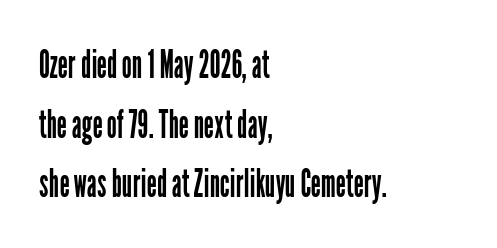
The typography opts for an upright posture over an oblique one. Plain, unruled lines of type. Proportional: the letters do not fall into vertical columns. Short and long lines alike share a common starting point at left.
